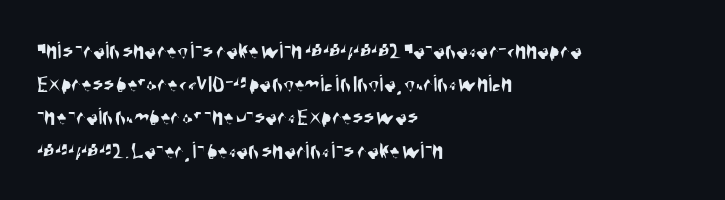
These lines stack with their left ends in a neat column. Underline: absent. How are the letters spaced? Ordinarily, with no added tracking. Baseline-to-baseline distance is the conventional proportion of letter height.
